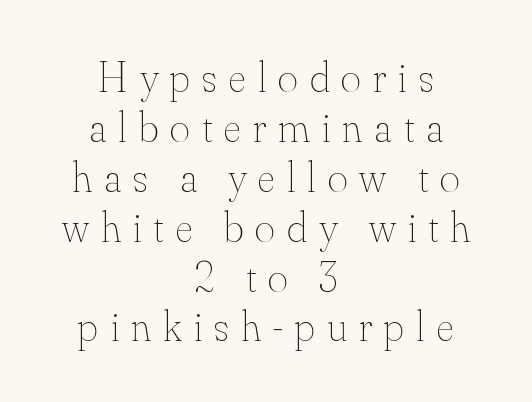
The image shows 43 px thin type, upright; set centered, line spacing 1.16x, unusually wide letter spacing (+0.28 em), not underlined; medium stroke contrast and a small x-height.
